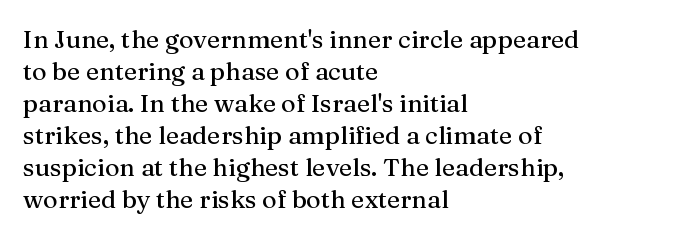
Q: Is the text italic (slanted)? A: No, it is upright.
Q: Is the text underlined? A: No.
Q: How is the paragraph aligned? A: Left-aligned.
Q: Is the spacing between letters normal or unusually wide? A: Normal.
Q: Is the spacing between lines tight, normal or loose? A: Normal.
